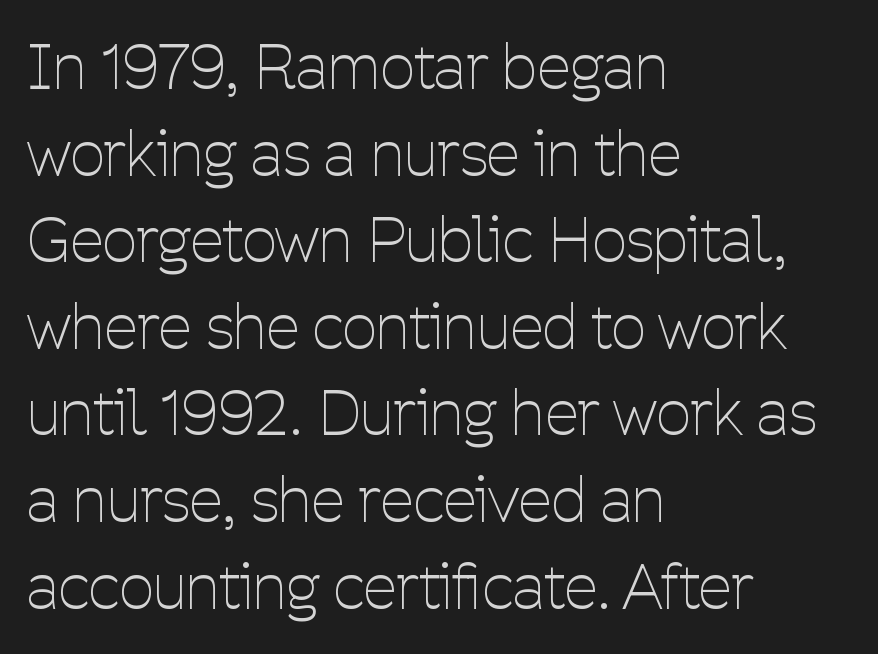
The image shows 61 px thin, condensed sans-serif type, upright; set left-aligned, normal line spacing (1.42x), normal letter spacing, not underlined; low stroke contrast and a medium x-height.
